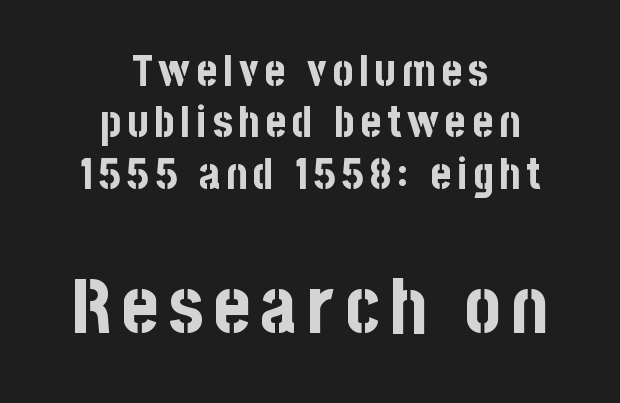
{"serif": "no", "italic": "no", "bold": "yes", "weight": "bold", "width": "condensed", "stroke_contrast": "low", "x_height": "large", "monospaced": "no", "underline": "no", "align": "center", "line_spacing_ratio": 1.17, "larger_block": "second", "size_ratio": 1.75, "glyph_px": 77}
